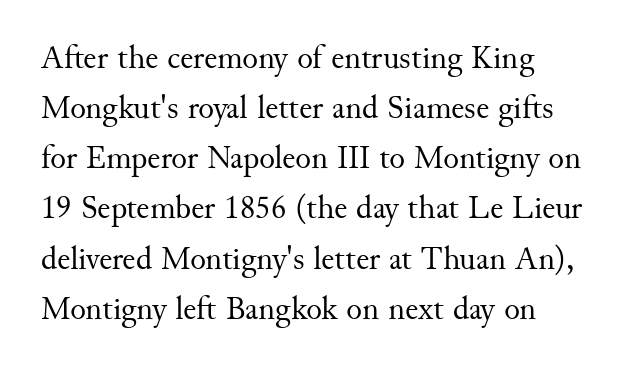
{"serif": "yes", "italic": "no", "bold": "no", "weight": "regular", "width": "normal", "stroke_contrast": "medium", "x_height": "small", "monospaced": "no", "underline": "no", "align": "left", "line_spacing": "normal", "line_spacing_ratio": 1.52, "letter_spacing": "normal", "letter_spacing_em": 0.0, "glyph_px": 33}
